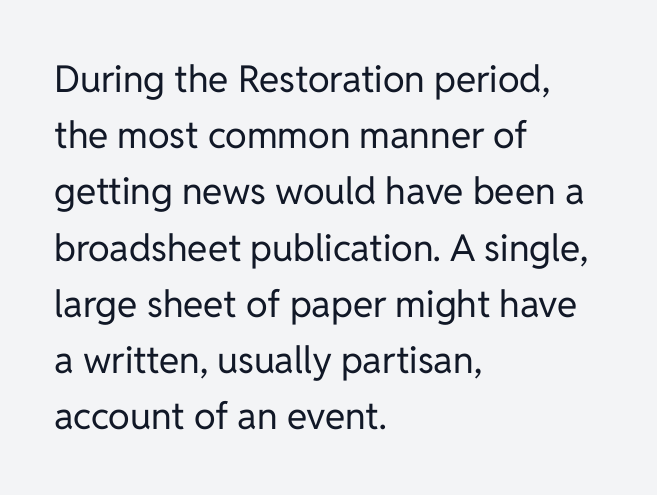
{"serif": "no", "italic": "no", "bold": "no", "weight": "regular", "width": "normal", "stroke_contrast": "low", "x_height": "medium", "monospaced": "no", "underline": "no", "align": "left", "line_spacing": "normal", "line_spacing_ratio": 1.52, "letter_spacing": "normal", "letter_spacing_em": 0.0, "glyph_px": 37}
